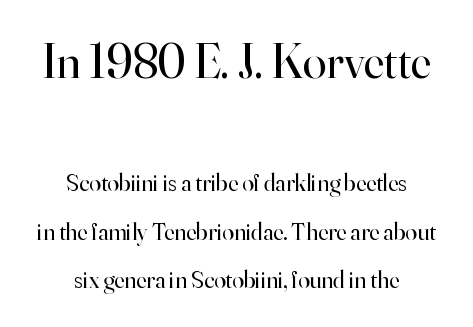
{"serif": "yes", "italic": "no", "bold": "no", "weight": "regular", "width": "normal", "stroke_contrast": "high", "x_height": "small", "monospaced": "no", "underline": "no", "align": "center", "line_spacing": "loose", "line_spacing_ratio": 2.03, "letter_spacing": "normal", "letter_spacing_em": 0.0, "larger_block": "first", "size_ratio": 2.0, "glyph_px": 48}
